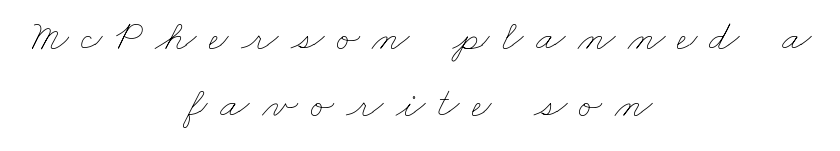
Looks like regular typesetting: each glyph gets only the width it needs. The characters are drawn with everyday or finer stroke widths. Interline gaps are of average width in this sample. Notice how the passage keeps no hard edge, just a central spine. The area under the type is left untouched. The line texture is sparse and dotted thanks to wide tracking.
